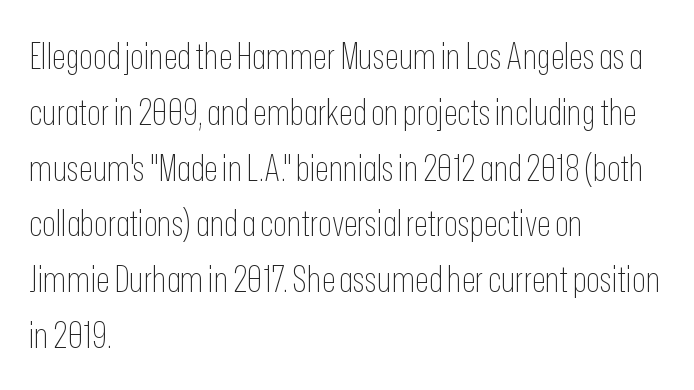
The image shows 36 px thin, condensed sans-serif type, upright; set left-aligned, normal line spacing (1.55x), normal letter spacing, not underlined; low stroke contrast and a medium x-height.
